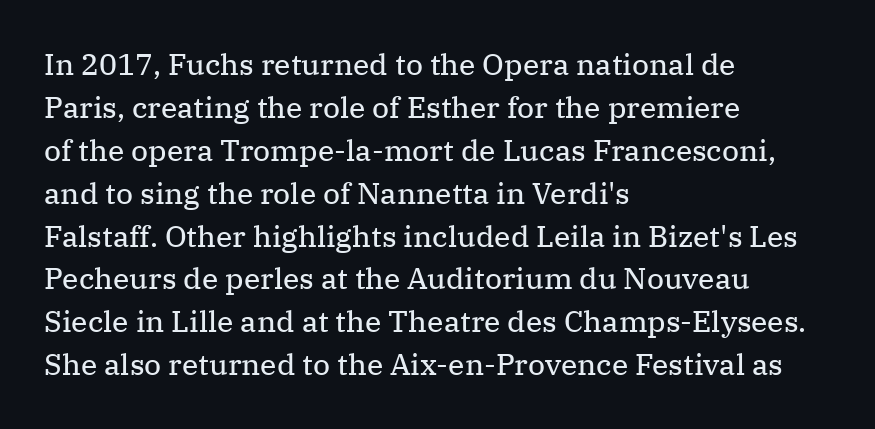
The image shows 30 px regular-weight serif type, upright; set left-aligned, normal line spacing (1.43x), normal letter spacing, not underlined; medium stroke contrast and a medium x-height.
